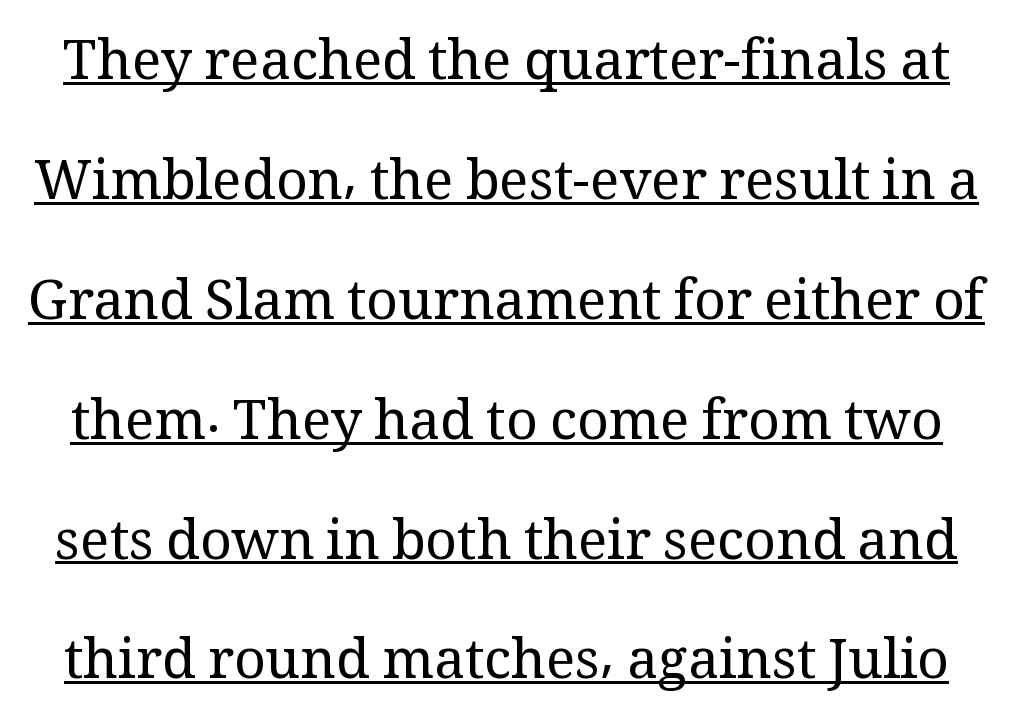
Think of a printed novel: that variable character pitch is what you see here. The specimen includes a rule beneath the text block's lines. The horizontal fit of the characters is conventional and even. The letters stand upright; this is a roman face. The letterforms sit at book weight or below.
